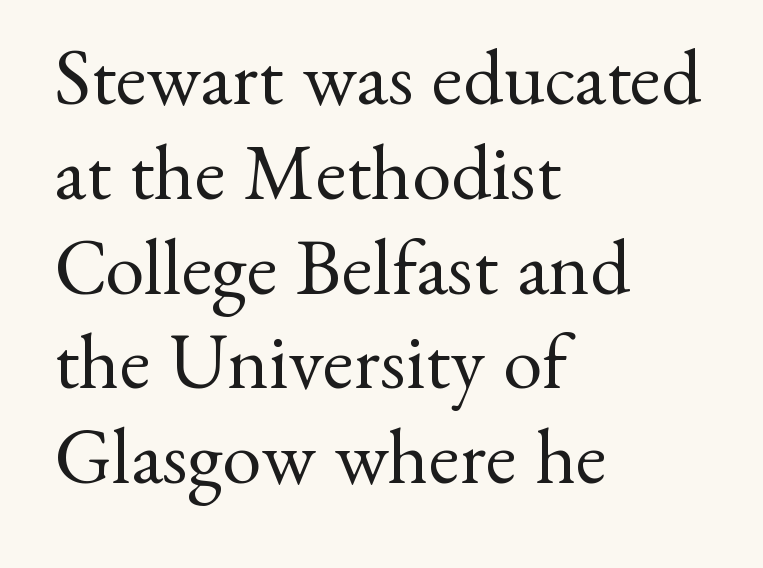
The image shows 79 px regular-weight serif type, upright; set left-aligned, line spacing 1.2x, normal letter spacing, not underlined; medium stroke contrast and a small x-height.
